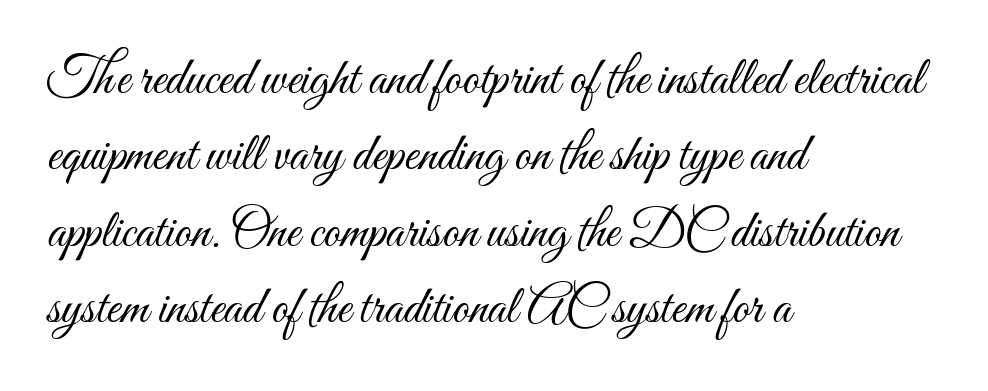
{"bold": "no", "weight": "light", "width": "condensed", "stroke_contrast": "medium", "x_height": "small", "monospaced": "no", "underline": "no", "align": "left", "line_spacing": "normal", "line_spacing_ratio": 1.44, "letter_spacing": "normal", "letter_spacing_em": 0.0, "glyph_px": 53}
